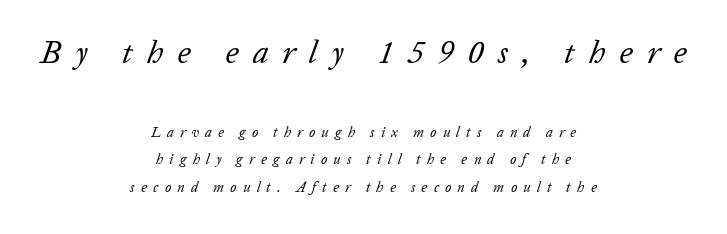
The image shows 32 px regular-weight type, italic (leaning right); set centered, loose line spacing (1.95x), unusually wide letter spacing (+0.44 em), not underlined; the first (top) block is 2.29x larger; low stroke contrast and a medium x-height.
